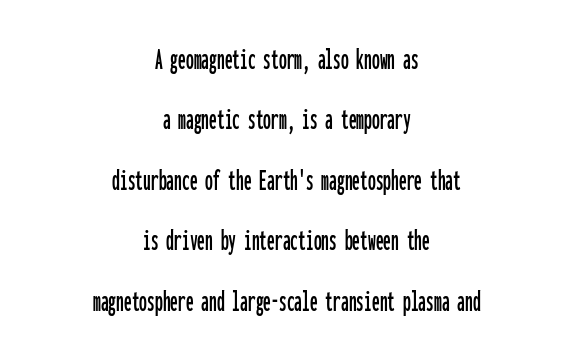
Regarding serifs, this sample does without them. Nobody touched the tracking dial on this one. You could count columns in this text — the font is strictly monospaced. Bare-footed words on every line.
